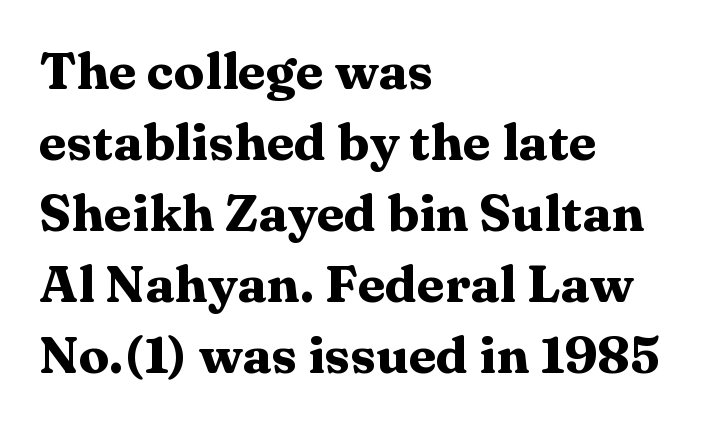
Q: Is the text bold? A: Yes.
Q: Is the text italic (slanted)? A: No, it is upright.
Q: Is the typeface a serif or a sans-serif typeface? A: Serif.
Q: Is the text underlined? A: No.
Q: How is the paragraph aligned? A: Left-aligned.
Q: Is the spacing between letters normal or unusually wide? A: Normal.
Q: Is the spacing between lines tight, normal or loose? A: Normal.
Q: Width (condensed, normal, or wide)? A: Wide.
Q: Stroke contrast? A: Medium.
Q: x-height? A: Medium.
Q: Monospaced? A: No.
